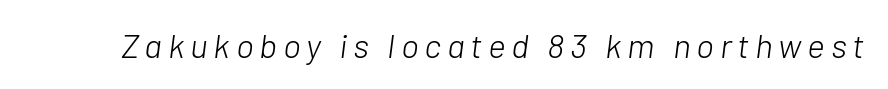
The image shows 34 px light type, italic (leaning right); set not underlined; low stroke contrast and a medium x-height.
